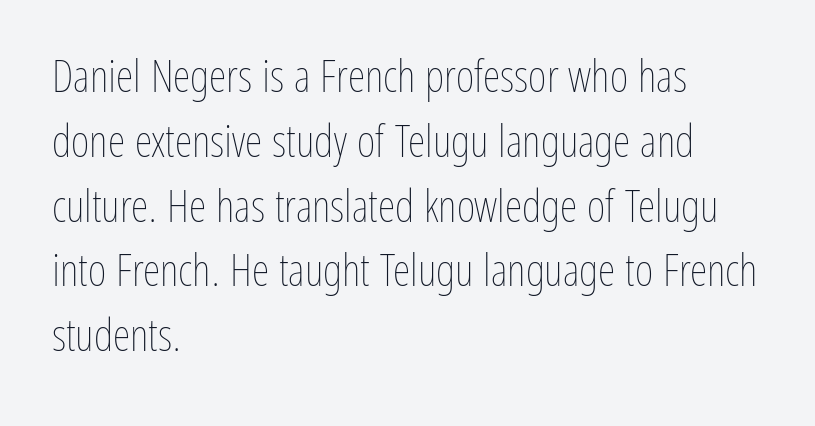
{"italic": "no", "bold": "no", "weight": "thin", "width": "condensed", "stroke_contrast": "low", "x_height": "medium", "monospaced": "no", "underline": "no", "align": "left", "line_spacing": "normal", "line_spacing_ratio": 1.44, "letter_spacing": "normal", "letter_spacing_em": 0.0, "glyph_px": 45}
